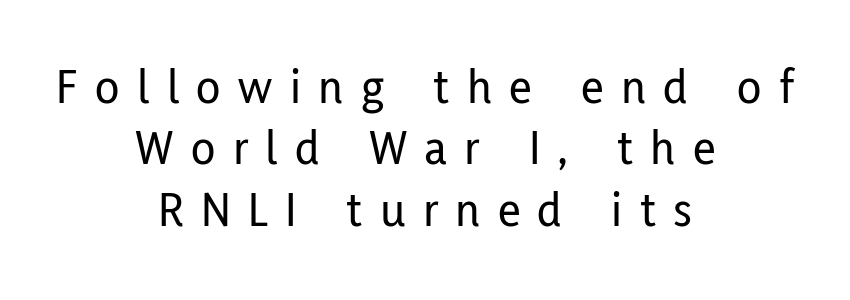
The image shows 50 px condensed sans-serif type, upright; set centered, line spacing 1.23x, unusually wide letter spacing (+0.35 em), not underlined; low stroke contrast and a medium x-height.
